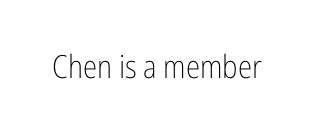
Descender tails drop into unmarked territory. Font category for this specimen: sans-serif. If you drew a line through each stem, it would be perfectly vertical. Nothing unusual about the tracking: characters are spaced as the font intends.
